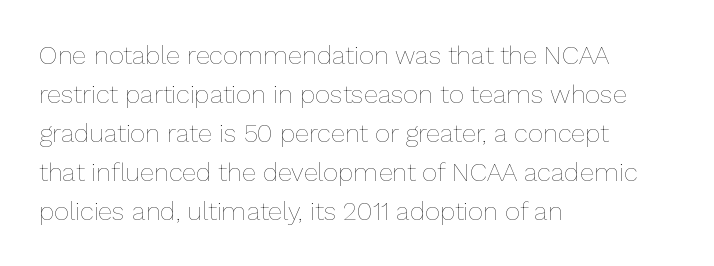
Q: Is the text bold? A: No.
Q: Is the text italic (slanted)? A: No, it is upright.
Q: Is the text underlined? A: No.
Q: How is the paragraph aligned? A: Left-aligned.
Q: Is the spacing between letters normal or unusually wide? A: Normal.
Q: Is the spacing between lines tight, normal or loose? A: Normal.
